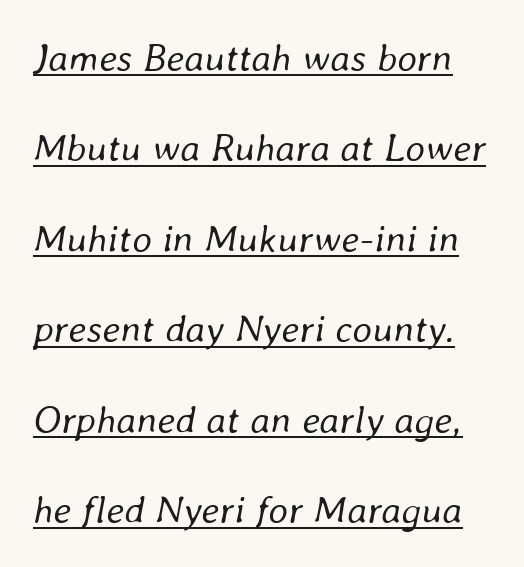
Letters have the restrained weight of plain body copy at most. Proportional: the letters do not fall into vertical columns. These lines keep a tight, regular rhythm from letter to letter. Is there an underline? Yes — a line sits under the letters. The passage shown stacks its lines with a broad gap. When letters slant like this, we call the style italic.
